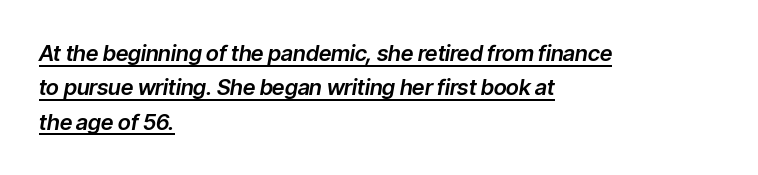
The image shows 22 px text type, italic (leaning right); set left-aligned, normal line spacing (1.56x), normal letter spacing, underlined.
